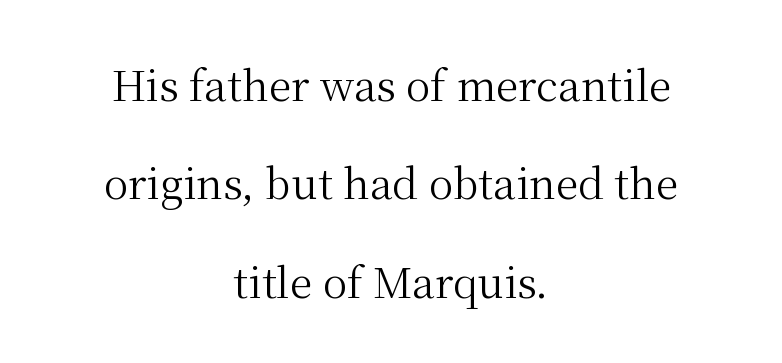
Q: Is the text bold? A: No.
Q: Is the text italic (slanted)? A: No, it is upright.
Q: Is the typeface a serif or a sans-serif typeface? A: Serif.
Q: Is the text underlined? A: No.
Q: How is the paragraph aligned? A: Centered.
Q: Is the spacing between letters normal or unusually wide? A: Normal.
Q: Is the spacing between lines tight, normal or loose? A: Loose.
Q: Width (condensed, normal, or wide)? A: Normal.
Q: Stroke contrast? A: Medium.
Q: x-height? A: Medium.
Q: Monospaced? A: No.
